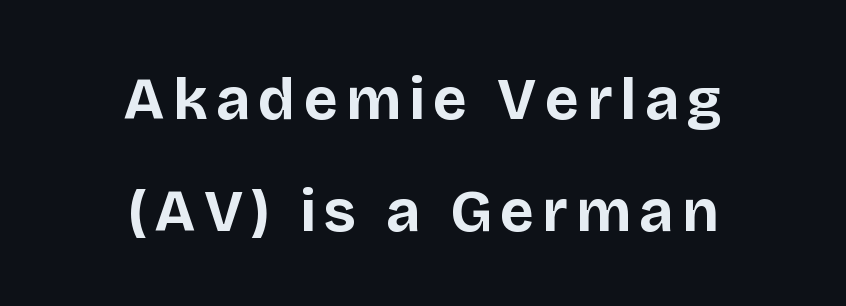
Q: Is the text bold? A: Yes.
Q: Is the text italic (slanted)? A: No, it is upright.
Q: Is the typeface a serif or a sans-serif typeface? A: Sans-serif.
Q: Is the text underlined? A: No.
Q: How is the paragraph aligned? A: Centered.
Q: Is the spacing between lines tight, normal or loose? A: Loose.
Q: Width (condensed, normal, or wide)? A: Normal.
Q: Stroke contrast? A: Low.
Q: x-height? A: Large.
Q: Monospaced? A: No.
